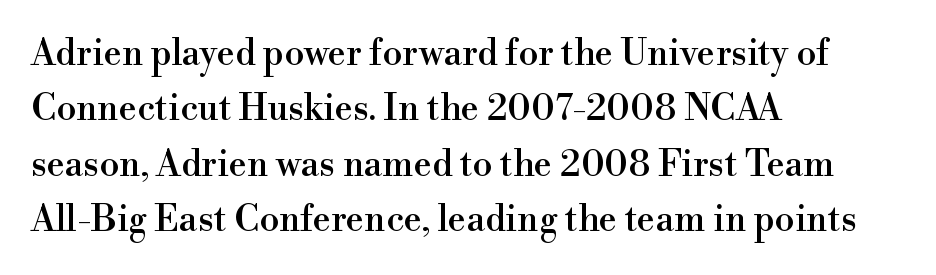
Q: Is the text italic (slanted)? A: No, it is upright.
Q: Is the typeface a serif or a sans-serif typeface? A: Serif.
Q: Is the text underlined? A: No.
Q: How is the paragraph aligned? A: Left-aligned.
Q: Is the spacing between letters normal or unusually wide? A: Normal.
Q: Is the spacing between lines tight, normal or loose? A: Normal.
Q: Width (condensed, normal, or wide)? A: Normal.
Q: Stroke contrast? A: High.
Q: x-height? A: Small.
Q: Monospaced? A: No.
